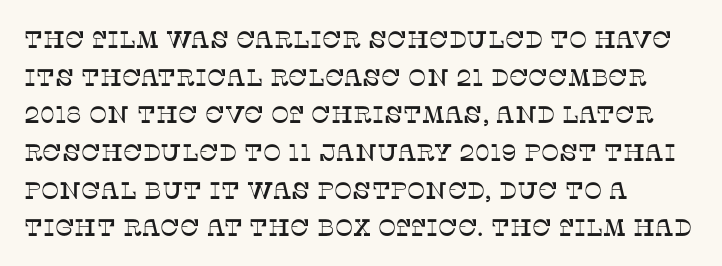
The image shows 24 px text type, upright; set left-aligned, normal line spacing (1.57x), normal letter spacing, not underlined.
